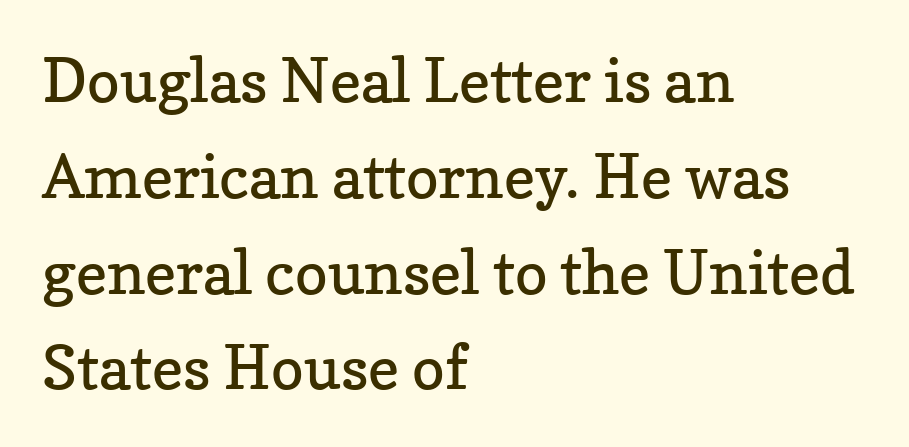
Posture: vertical. Where is the straight margin? On the left. Look at the bottom of the vertical strokes: they flare into serifs here. Here the designer chose a conventional face with non-uniform glyph widths. This rendering features lettering with no underline.
